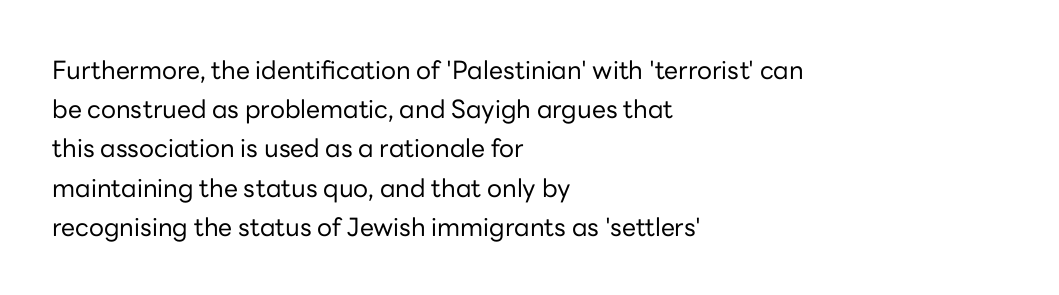
{"italic": "no", "bold": "no", "underline": "no", "align": "left", "line_spacing": "normal", "line_spacing_ratio": 1.57, "letter_spacing": "normal", "letter_spacing_em": 0.0, "glyph_px": 25}
